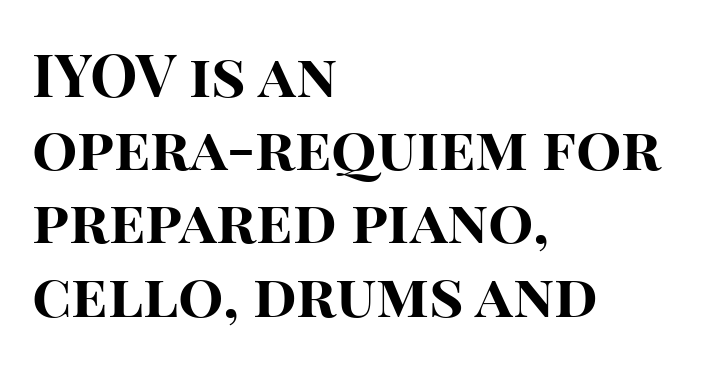
Every row of glyphs begins at an identical x-position on the left. These lines carry a lot of weight — the face is fully bold. Looks like regular typesetting: each glyph gets only the width it needs. Quick note: not italic, upright. How are the letters spaced? Ordinarily, with no added tracking.
